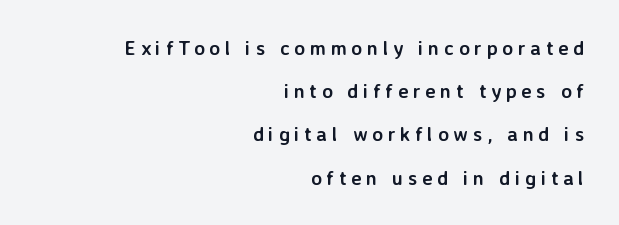
{"italic": "no", "bold": "yes", "underline": "no", "align": "right", "line_spacing": "loose", "line_spacing_ratio": 2.16, "letter_spacing": "wide", "letter_spacing_em": 0.23, "glyph_px": 20}
